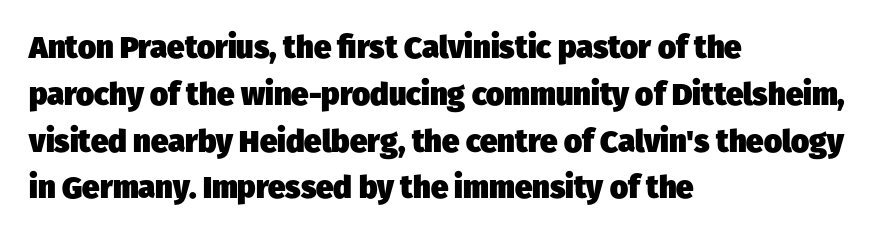
Is the block centered? No — it sits flush against the left margin. This rendering features lettering with no underline. Looks like regular typesetting: each glyph gets only the width it needs. I'd describe the lettering as bold — thick and assertive.
